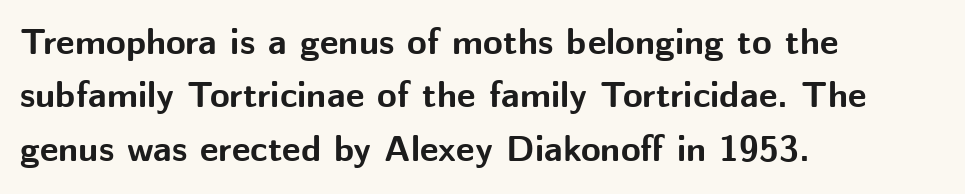
The image shows 36 px bold sans-serif type, upright; set left-aligned, normal line spacing (1.48x), normal letter spacing, not underlined; medium stroke contrast and a medium x-height.
